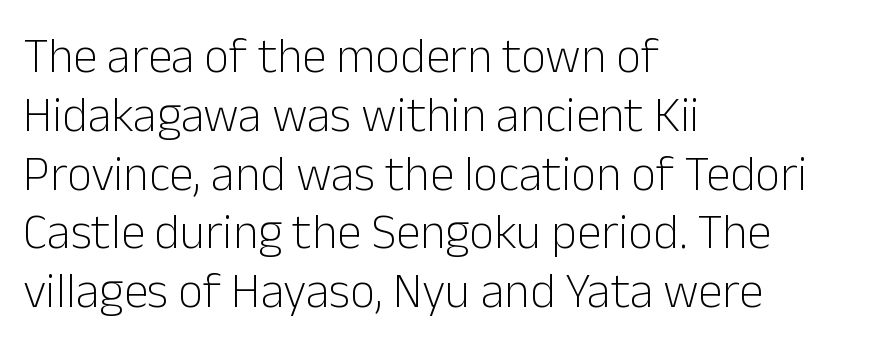
Q: Is the text bold? A: No.
Q: Is the text italic (slanted)? A: No, it is upright.
Q: Is the typeface a serif or a sans-serif typeface? A: Sans-serif.
Q: Is the text underlined? A: No.
Q: How is the paragraph aligned? A: Left-aligned.
Q: Is the spacing between letters normal or unusually wide? A: Normal.
Q: Width (condensed, normal, or wide)? A: Normal.
Q: Stroke contrast? A: Low.
Q: x-height? A: Medium.
Q: Monospaced? A: No.
